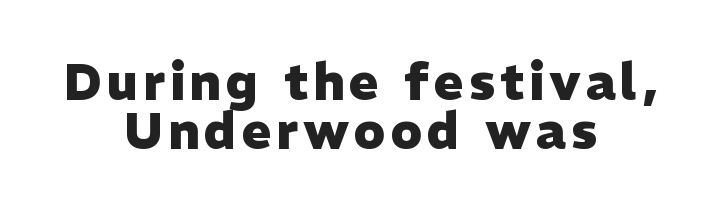
{"serif": "no", "italic": "no", "bold": "yes", "weight": "heavy", "width": "normal", "stroke_contrast": "low", "x_height": "medium", "monospaced": "no", "underline": "no", "align": "center", "line_spacing": "tight", "line_spacing_ratio": 0.99, "glyph_px": 50}
